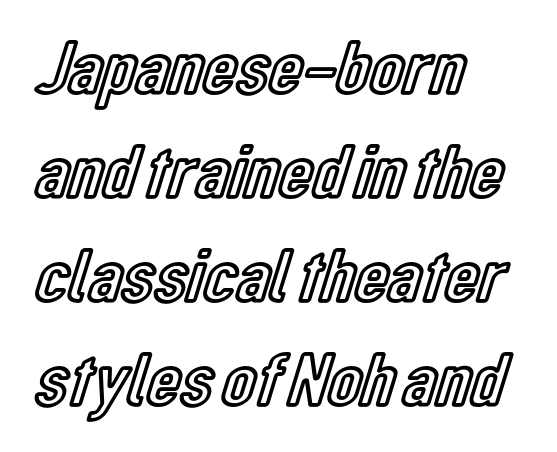
Q: Is the text italic (slanted)? A: Yes.
Q: Is the text underlined? A: No.
Q: How is the paragraph aligned? A: Left-aligned.
Q: Is the spacing between letters normal or unusually wide? A: Normal.
Q: Is the spacing between lines tight, normal or loose? A: Normal.
Q: Width (condensed, normal, or wide)? A: Condensed.
Q: x-height? A: Medium.
Q: Monospaced? A: No.
